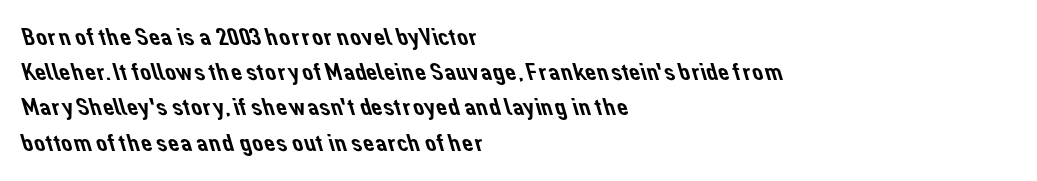
Notice how the passage keeps a crisp vertical edge on the left only. Glance below the letters and you will spot only blank space. Letter spacing: default. One glance says typical: line gaps are just what's usual.
